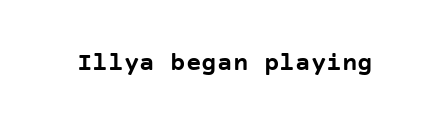
Q: Is the text bold? A: Yes.
Q: Is the text italic (slanted)? A: No, it is upright.
Q: Is the text underlined? A: No.
Q: Is the spacing between letters normal or unusually wide? A: Normal.
